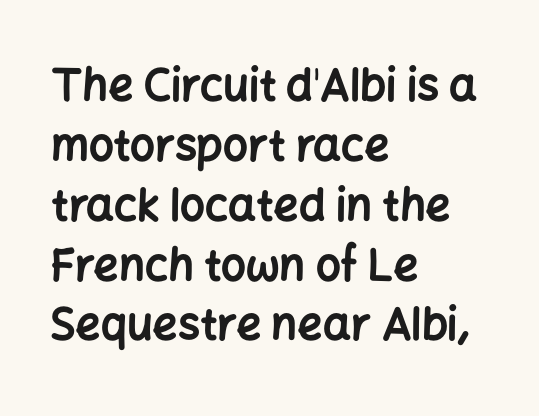
Q: Is the text bold? A: Yes.
Q: Is the text italic (slanted)? A: No, it is upright.
Q: Is the typeface a serif or a sans-serif typeface? A: Sans-serif.
Q: Is the text underlined? A: No.
Q: How is the paragraph aligned? A: Left-aligned.
Q: Is the spacing between letters normal or unusually wide? A: Normal.
Q: Is the spacing between lines tight, normal or loose? A: Normal.
Q: Width (condensed, normal, or wide)? A: Normal.
Q: Stroke contrast? A: Low.
Q: x-height? A: Medium.
Q: Monospaced? A: No.
